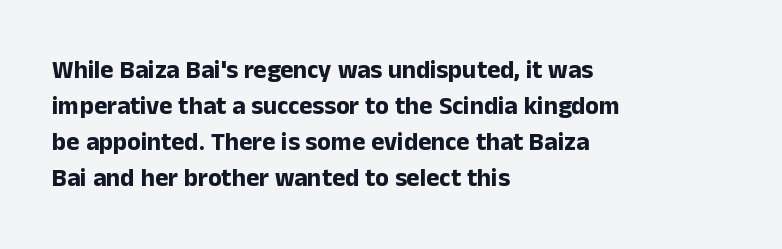
The image shows 25 px bold type, upright; set left-aligned, normal line spacing (1.44x), normal letter spacing, not underlined.
